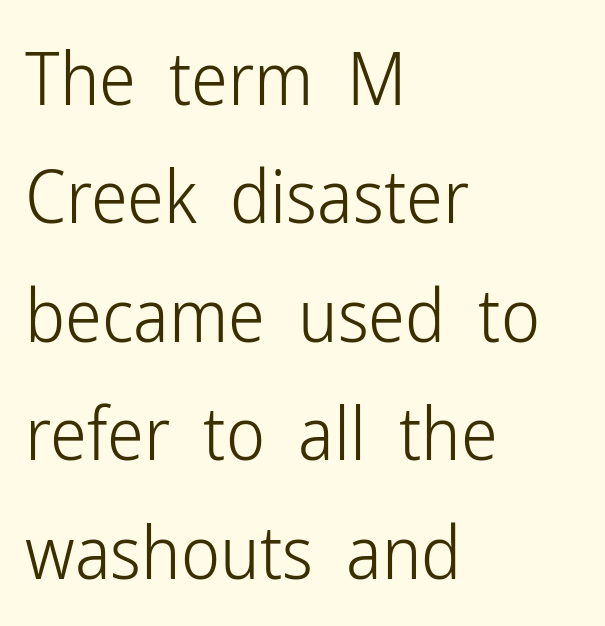
The image shows 74 px light, condensed sans-serif type, upright; set left-aligned, normal line spacing (1.6x), normal letter spacing, not underlined; low stroke contrast and a medium x-height.
